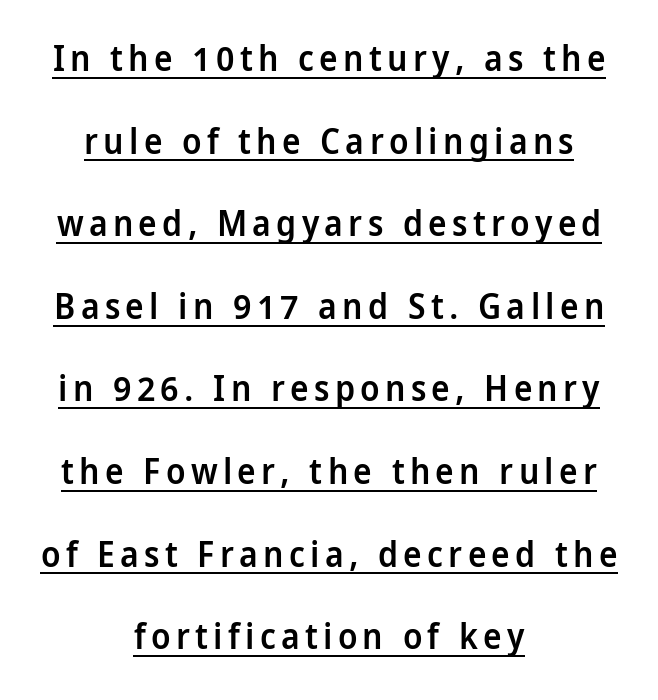
The image shows 35 px semibold, condensed sans-serif type, upright; set centered, loose line spacing (2.36x), underlined; low stroke contrast and a large x-height.
